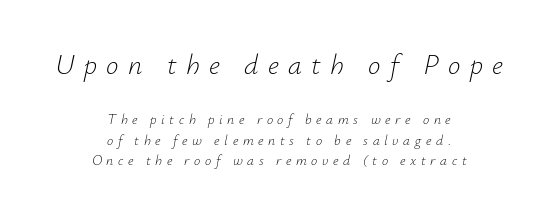
{"italic": "yes", "lean": "right", "slant_degrees": 12, "bold": "no", "weight": "light", "width": "normal", "stroke_contrast": "low", "x_height": "small", "monospaced": "no", "underline": "no", "align": "center", "line_spacing": "normal", "line_spacing_ratio": 1.46, "letter_spacing": "wide", "letter_spacing_em": 0.33, "larger_block": "first", "size_ratio": 2.0, "glyph_px": 28}
